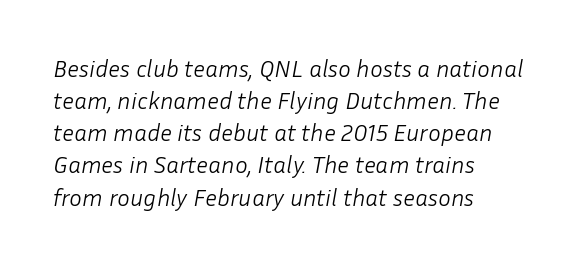
Q: Is the text bold? A: No.
Q: Is the text italic (slanted)? A: Yes, it leans right by about 10 degrees.
Q: Is the text underlined? A: No.
Q: How is the paragraph aligned? A: Left-aligned.
Q: Is the spacing between letters normal or unusually wide? A: Normal.
Q: Is the spacing between lines tight, normal or loose? A: Normal.
